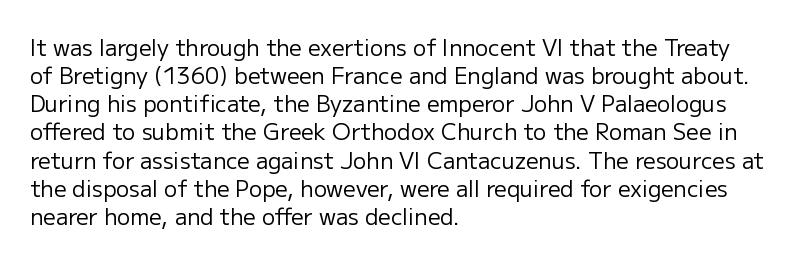
Normally led — the rows are evenly, conventionally spaced. Underlining? Definitely not there. The axis of the letterforms is exactly vertical. The passage is arranged the way most books set body copy — flush left. Default kerning and tracking; the words read as compact shapes.
